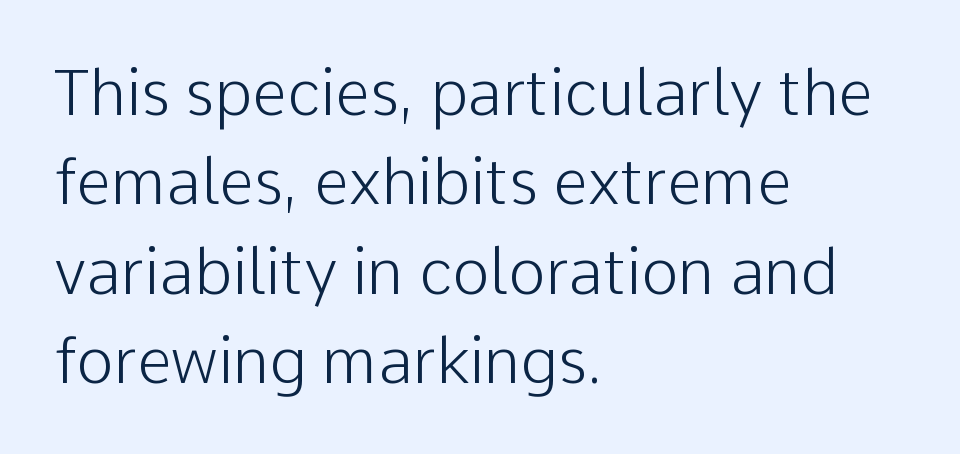
Q: Is the text bold? A: No.
Q: Is the text italic (slanted)? A: No, it is upright.
Q: Is the typeface a serif or a sans-serif typeface? A: Sans-serif.
Q: Is the text underlined? A: No.
Q: How is the paragraph aligned? A: Left-aligned.
Q: Is the spacing between letters normal or unusually wide? A: Normal.
Q: Is the spacing between lines tight, normal or loose? A: Normal.
Q: Width (condensed, normal, or wide)? A: Normal.
Q: Stroke contrast? A: Low.
Q: x-height? A: Medium.
Q: Monospaced? A: No.
